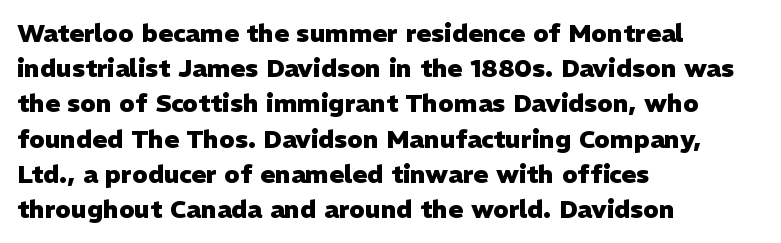
{"italic": "no", "bold": "yes", "underline": "no", "align": "left", "line_spacing": "normal", "line_spacing_ratio": 1.41, "letter_spacing": "normal", "letter_spacing_em": 0.0, "glyph_px": 25}
